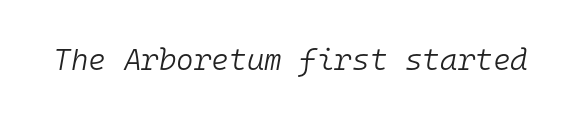
The image shows 30 px light type, italic (leaning right), monospaced; set normal letter spacing, not underlined; low stroke contrast and a medium x-height.
